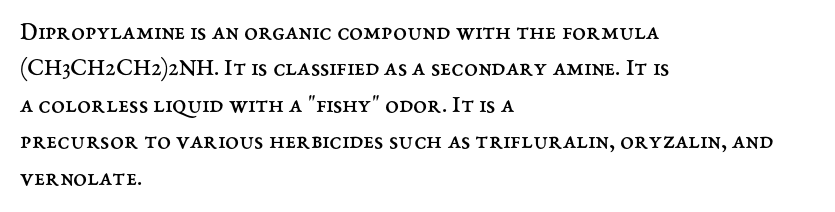
Q: Is the text bold? A: No.
Q: Is the text italic (slanted)? A: No, it is upright.
Q: Is the text underlined? A: No.
Q: How is the paragraph aligned? A: Left-aligned.
Q: Is the spacing between letters normal or unusually wide? A: Normal.
Q: Is the spacing between lines tight, normal or loose? A: Normal.
